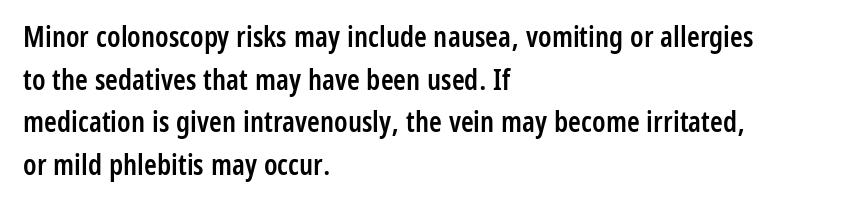
The image shows 29 px semibold, condensed sans-serif type, upright; set left-aligned, normal line spacing (1.47x), normal letter spacing, not underlined; low stroke contrast and a medium x-height.
